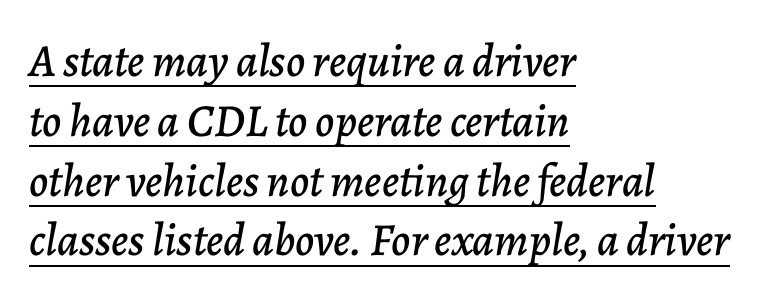
Q: Is the text italic (slanted)? A: Yes, it leans right by about 7 degrees.
Q: Is the text underlined? A: Yes.
Q: How is the paragraph aligned? A: Left-aligned.
Q: Is the spacing between letters normal or unusually wide? A: Normal.
Q: Is the spacing between lines tight, normal or loose? A: Normal.
Q: Width (condensed, normal, or wide)? A: Normal.
Q: Stroke contrast? A: Low.
Q: x-height? A: Medium.
Q: Monospaced? A: No.
